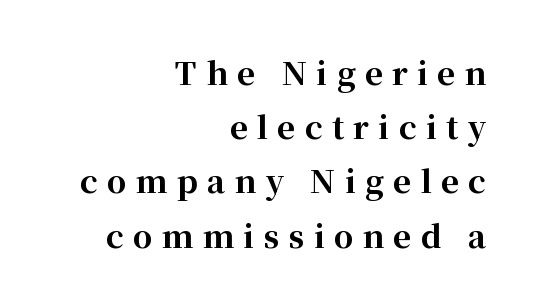
Q: Is the text bold? A: Yes.
Q: Is the text italic (slanted)? A: No, it is upright.
Q: Is the typeface a serif or a sans-serif typeface? A: Serif.
Q: Is the text underlined? A: No.
Q: How is the paragraph aligned? A: Right-aligned.
Q: Is the spacing between letters normal or unusually wide? A: Unusually wide.
Q: Width (condensed, normal, or wide)? A: Normal.
Q: Stroke contrast? A: High.
Q: x-height? A: Medium.
Q: Monospaced? A: No.
